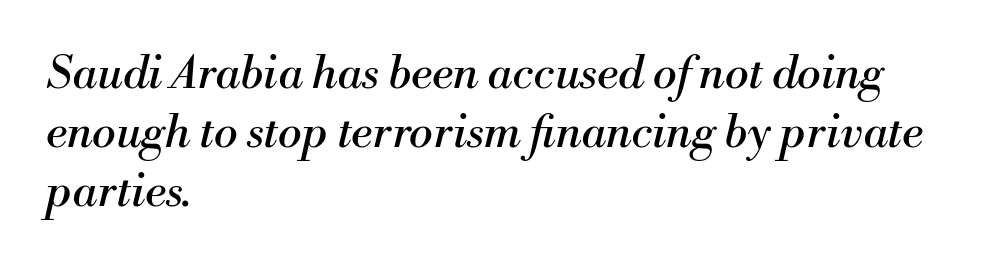
Tracking here is standard; glyphs follow each other at the usual distance. Posture: slanted. Compared with typical paragraphs, the rows here are spaced about the same. The paragraph shown leans on its left margin. This sample has the flowing, uneven cadence of proportional lettering. Note: serifs present on the glyphs.
